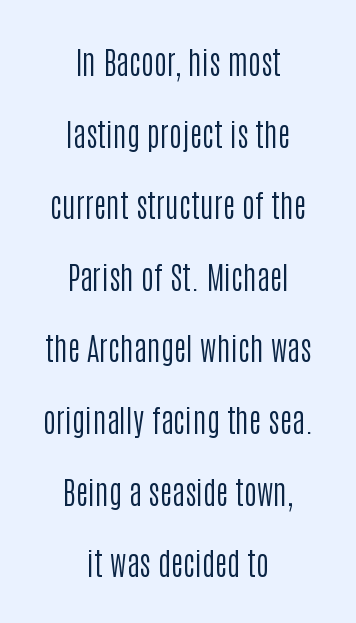
{"serif": "no", "italic": "no", "bold": "no", "weight": "regular", "width": "condensed", "stroke_contrast": "low", "x_height": "large", "monospaced": "no", "underline": "no", "align": "center", "line_spacing": "loose", "line_spacing_ratio": 2.31, "letter_spacing": "normal", "letter_spacing_em": 0.0, "glyph_px": 31}
